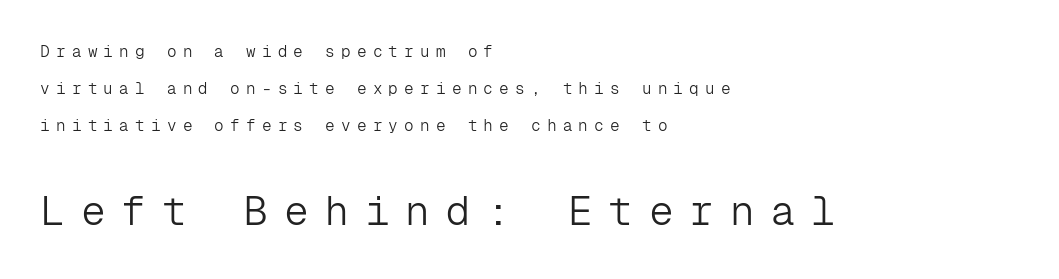
Q: Is the text bold? A: No.
Q: Is the text italic (slanted)? A: No, it is upright.
Q: Is the typeface a serif or a sans-serif typeface? A: Sans-serif.
Q: Is the text underlined? A: No.
Q: How is the paragraph aligned? A: Left-aligned.
Q: Is the spacing between letters normal or unusually wide? A: Unusually wide.
Q: Is the spacing between lines tight, normal or loose? A: Loose.
Q: Which block of text is set in a larger size, the first (top) or the second (bottom)? A: The second (bottom) one.
Q: Width (condensed, normal, or wide)? A: Normal.
Q: Stroke contrast? A: Low.
Q: x-height? A: Medium.
Q: Monospaced? A: Yes.
